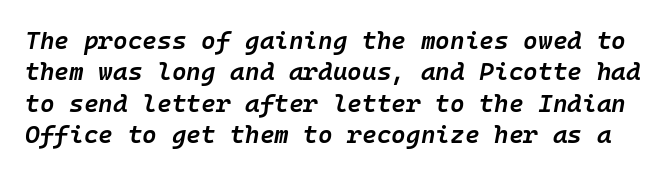
The image shows 25 px text type, italic (leaning right); set normal line spacing (1.26x), normal letter spacing, not underlined.
